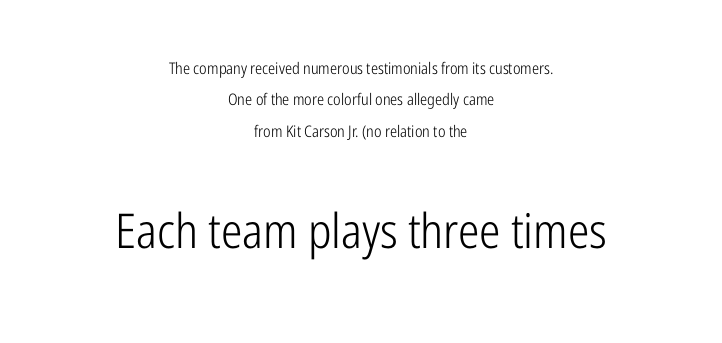
Q: Is the text bold? A: No.
Q: Is the text italic (slanted)? A: No, it is upright.
Q: Is the typeface a serif or a sans-serif typeface? A: Sans-serif.
Q: Is the text underlined? A: No.
Q: How is the paragraph aligned? A: Centered.
Q: Is the spacing between letters normal or unusually wide? A: Normal.
Q: Is the spacing between lines tight, normal or loose? A: Loose.
Q: Which block of text is set in a larger size, the first (top) or the second (bottom)? A: The second (bottom) one.
Q: Width (condensed, normal, or wide)? A: Condensed.
Q: Stroke contrast? A: Low.
Q: x-height? A: Medium.
Q: Monospaced? A: No.
